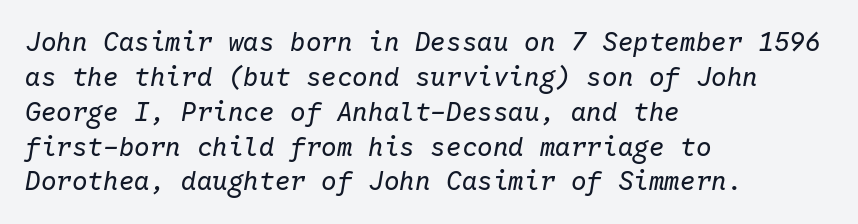
{"italic": "yes", "lean": "right", "slant_degrees": 10, "bold": "no", "underline": "no", "align": "left", "line_spacing": "normal", "line_spacing_ratio": 1.34, "letter_spacing": "normal", "letter_spacing_em": 0.0, "glyph_px": 26}
